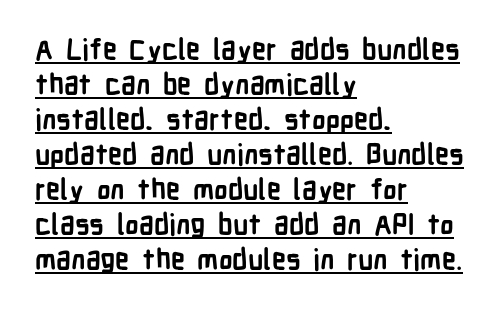
Q: Is the text bold? A: Yes.
Q: Is the text italic (slanted)? A: No, it is upright.
Q: Is the typeface a serif or a sans-serif typeface? A: Sans-serif.
Q: Is the text underlined? A: Yes.
Q: How is the paragraph aligned? A: Left-aligned.
Q: Is the spacing between letters normal or unusually wide? A: Normal.
Q: Is the spacing between lines tight, normal or loose? A: Normal.
Q: Width (condensed, normal, or wide)? A: Condensed.
Q: Stroke contrast? A: Low.
Q: x-height? A: Medium.
Q: Monospaced? A: No.
